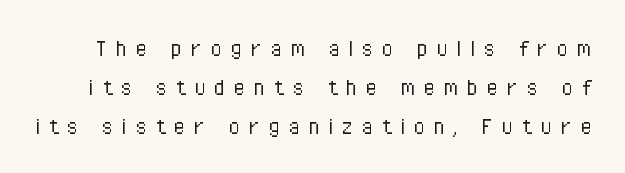
The image shows 26 px text type, upright; set normal line spacing (1.5x), unusually wide letter spacing (+0.33 em), not underlined.
